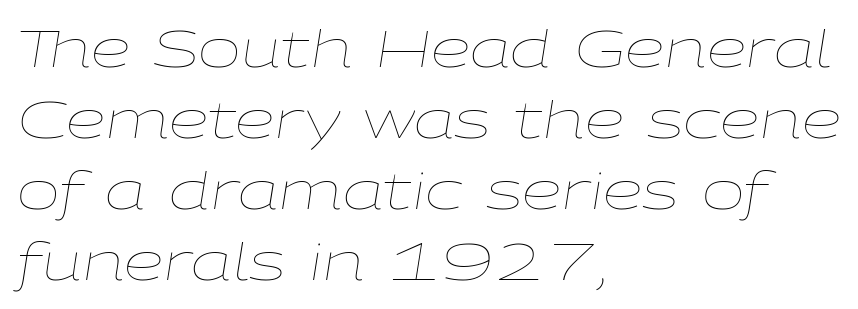
Regular leading. Emphasis-style slanted type is in use. Stem width sits at or under what a default text font uses. This sample is left-justified, so line endings fall wherever the words run out. Do the characters align in a grid? No, the font is proportional.
